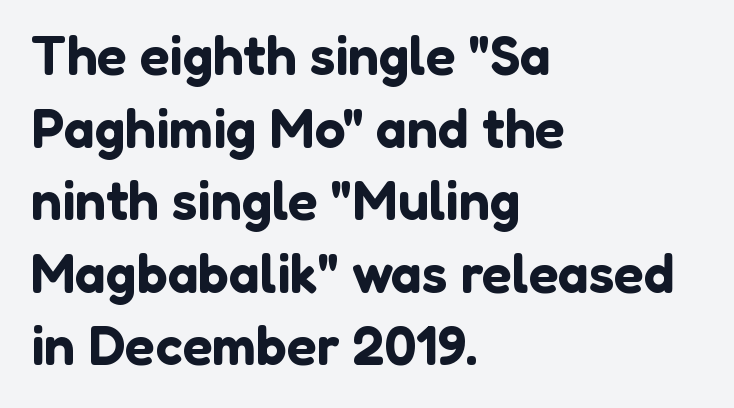
This sample uses an upright cut, with every glyph sitting square on the baseline. In terms of letterform style, serifs are entirely absent. Any mark beneath the type? The region is blank. Interline gaps are of average width in this sample.
